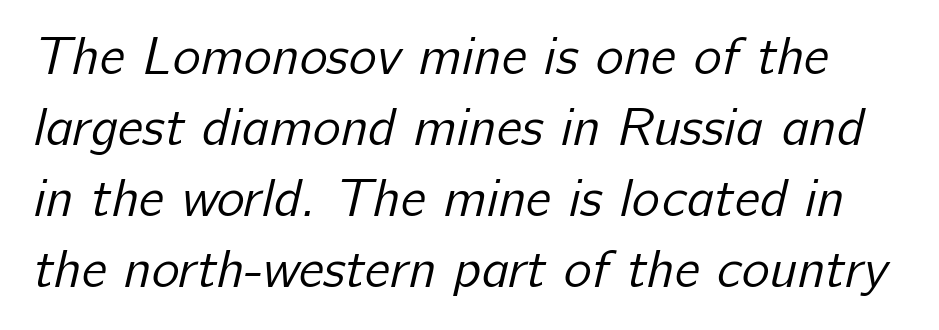
The image shows 53 px regular-weight sans-serif type; set normal line spacing (1.34x), normal letter spacing, not underlined; low stroke contrast and a medium x-height.
